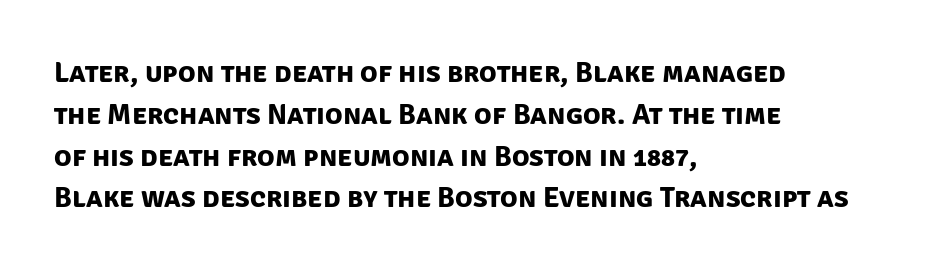
The image shows 29 px bold sans-serif type; set left-aligned, normal line spacing (1.44x), normal letter spacing, not underlined; low stroke contrast and a large x-height.
